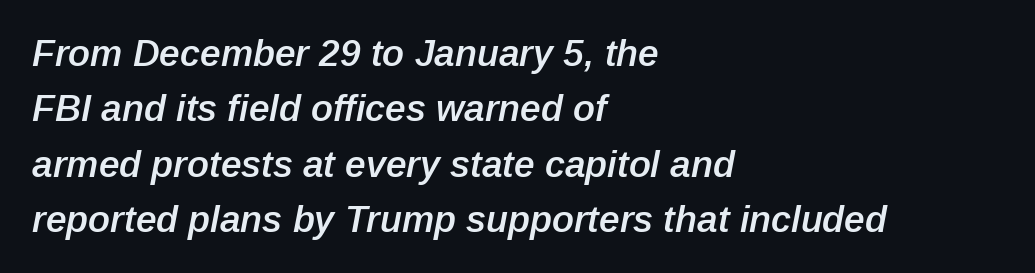
The letters are semibold — heavier than regular but short of a full bold. The ragged edge is on the right, which tells us the setting is flush left. If you drew a line through each stem, it would be angled. Rows of type keep a routine distance in the vertical direction.
